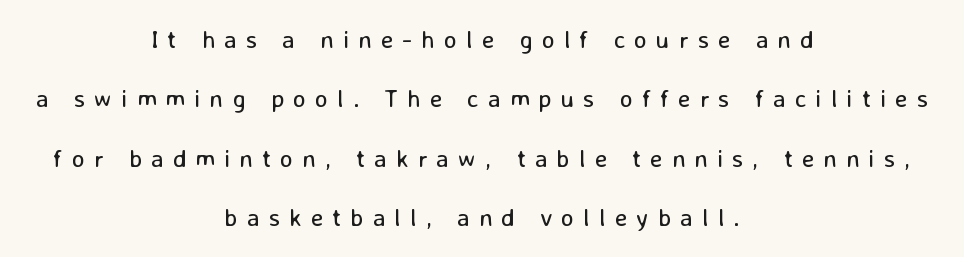
{"italic": "no", "bold": "no", "underline": "no", "align": "center", "line_spacing": "loose", "line_spacing_ratio": 2.38, "letter_spacing": "wide", "letter_spacing_em": 0.36, "glyph_px": 25}
